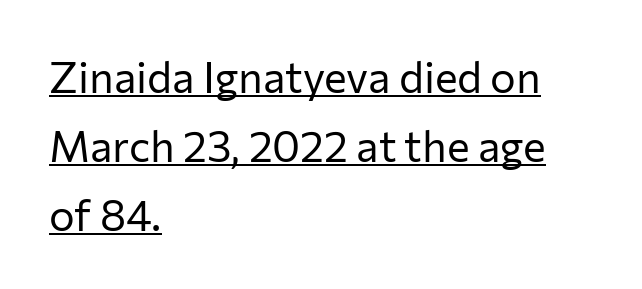
The image shows 43 px regular-weight sans-serif type, upright; set left-aligned, normal line spacing (1.6x), normal letter spacing, underlined; low stroke contrast and a medium x-height.
